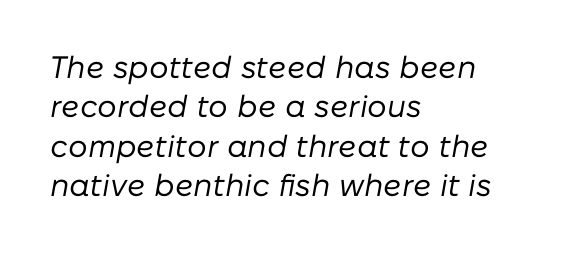
The image shows 31 px regular-weight type, italic (leaning right); set left-aligned, normal line spacing (1.27x), normal letter spacing, not underlined; low stroke contrast and a medium x-height.
